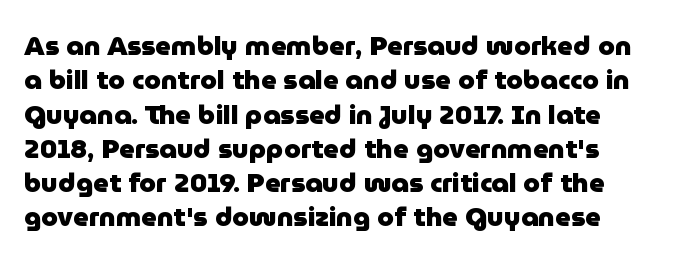
Q: Is the text bold? A: Yes.
Q: Is the text italic (slanted)? A: No, it is upright.
Q: Is the text underlined? A: No.
Q: Is the spacing between letters normal or unusually wide? A: Normal.
Q: Is the spacing between lines tight, normal or loose? A: Normal.
